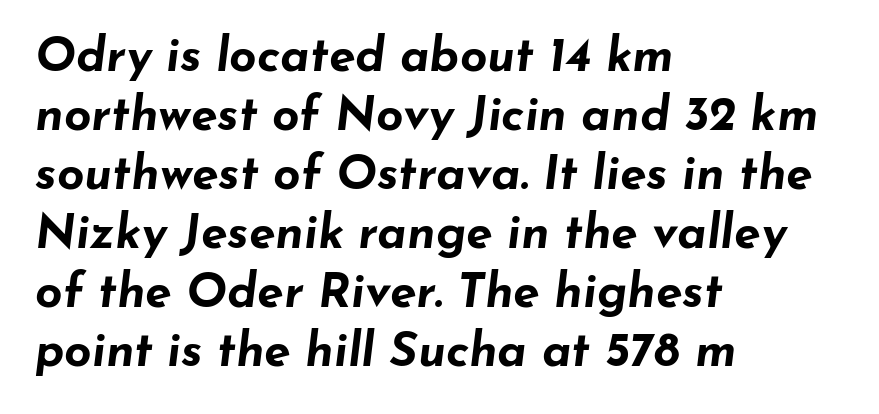
The image shows 48 px bold, wide type, italic (leaning right); set left-aligned, line spacing 1.23x, normal letter spacing, not underlined; low stroke contrast and a small x-height.
